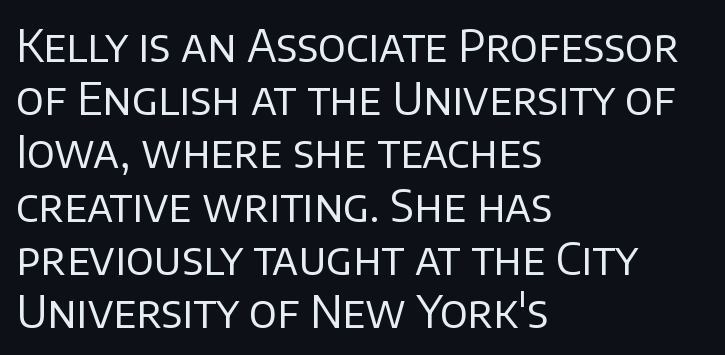
Q: Is the text bold? A: No.
Q: Is the text italic (slanted)? A: No, it is upright.
Q: Is the typeface a serif or a sans-serif typeface? A: Sans-serif.
Q: Is the text underlined? A: No.
Q: How is the paragraph aligned? A: Left-aligned.
Q: Is the spacing between letters normal or unusually wide? A: Normal.
Q: Width (condensed, normal, or wide)? A: Normal.
Q: Stroke contrast? A: Low.
Q: x-height? A: Large.
Q: Monospaced? A: No.
